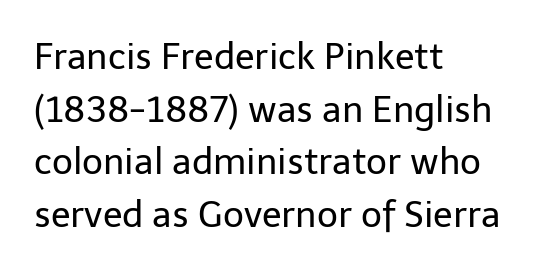
{"serif": "no", "italic": "no", "bold": "no", "weight": "regular", "width": "normal", "stroke_contrast": "low", "x_height": "medium", "monospaced": "no", "underline": "no", "align": "left", "line_spacing": "normal", "line_spacing_ratio": 1.46, "letter_spacing": "normal", "letter_spacing_em": 0.0, "glyph_px": 36}
